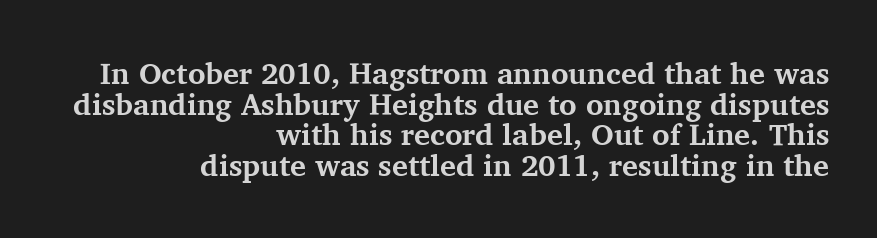
The image shows 30 px bold serif type, upright; set right-aligned, tight line spacing (1.02x), normal letter spacing, not underlined; medium stroke contrast and a medium x-height.
